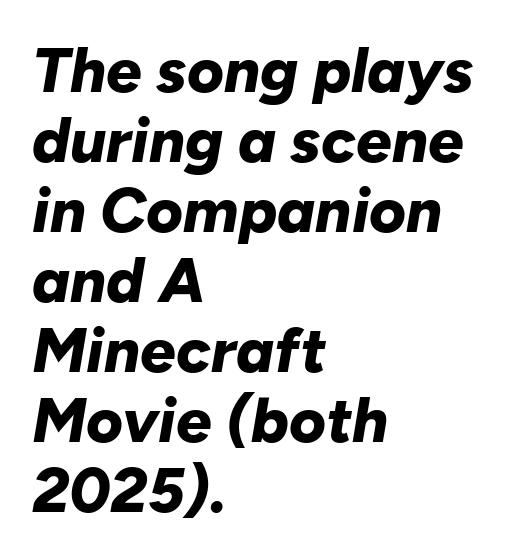
Q: Is the text bold? A: Yes.
Q: Is the text italic (slanted)? A: Yes, it leans right by about 10 degrees.
Q: Is the text underlined? A: No.
Q: How is the paragraph aligned? A: Left-aligned.
Q: Is the spacing between letters normal or unusually wide? A: Normal.
Q: Is the spacing between lines tight, normal or loose? A: Tight.
Q: Width (condensed, normal, or wide)? A: Normal.
Q: Stroke contrast? A: Low.
Q: x-height? A: Medium.
Q: Monospaced? A: No.
